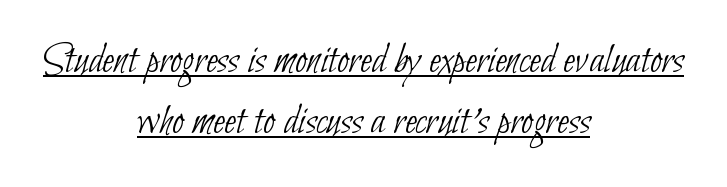
Q: Is the text bold? A: No.
Q: Is the typeface a serif or a sans-serif typeface? A: Sans-serif.
Q: Is the text underlined? A: Yes.
Q: How is the paragraph aligned? A: Centered.
Q: Is the spacing between letters normal or unusually wide? A: Normal.
Q: Is the spacing between lines tight, normal or loose? A: Normal.
Q: Width (condensed, normal, or wide)? A: Condensed.
Q: Stroke contrast? A: Low.
Q: x-height? A: Small.
Q: Monospaced? A: No.
